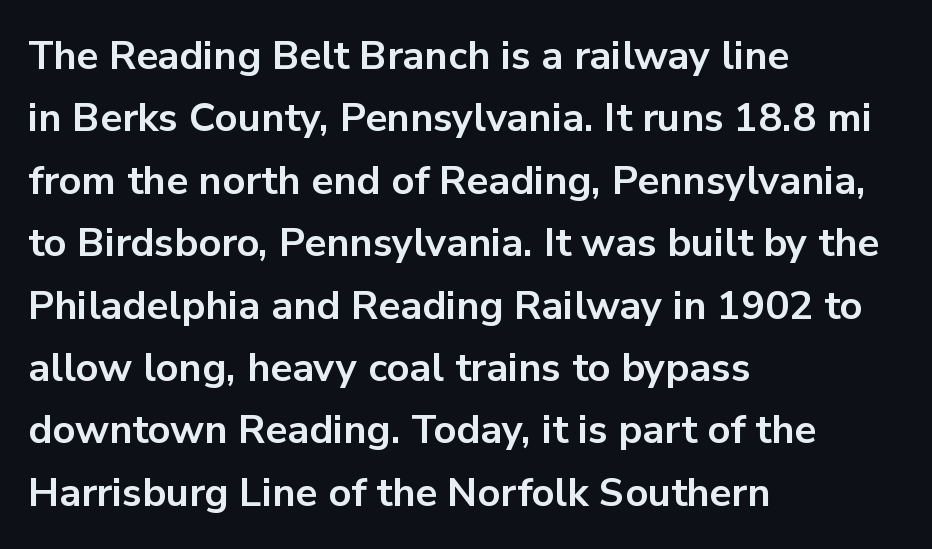
Q: Is the text bold? A: Yes.
Q: Is the text italic (slanted)? A: No, it is upright.
Q: Is the typeface a serif or a sans-serif typeface? A: Sans-serif.
Q: Is the text underlined? A: No.
Q: How is the paragraph aligned? A: Left-aligned.
Q: Is the spacing between letters normal or unusually wide? A: Normal.
Q: Is the spacing between lines tight, normal or loose? A: Normal.
Q: Width (condensed, normal, or wide)? A: Normal.
Q: Stroke contrast? A: Low.
Q: x-height? A: Medium.
Q: Monospaced? A: No.
